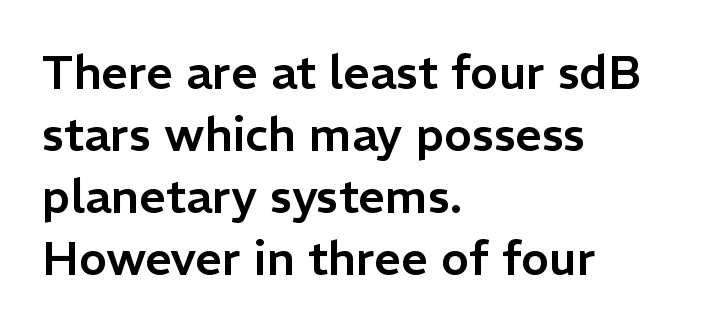
Q: Is the text italic (slanted)? A: No, it is upright.
Q: Is the typeface a serif or a sans-serif typeface? A: Sans-serif.
Q: Is the text underlined? A: No.
Q: How is the paragraph aligned? A: Left-aligned.
Q: Is the spacing between letters normal or unusually wide? A: Normal.
Q: Is the spacing between lines tight, normal or loose? A: Normal.
Q: Width (condensed, normal, or wide)? A: Normal.
Q: Stroke contrast? A: Low.
Q: x-height? A: Medium.
Q: Monospaced? A: No.
